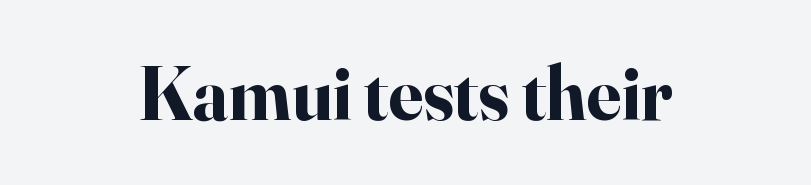
{"serif": "yes", "italic": "no", "bold": "yes", "weight": "bold", "width": "normal", "stroke_contrast": "high", "x_height": "small", "monospaced": "no", "underline": "no", "align": "center", "letter_spacing": "normal", "letter_spacing_em": 0.0, "glyph_px": 76}
